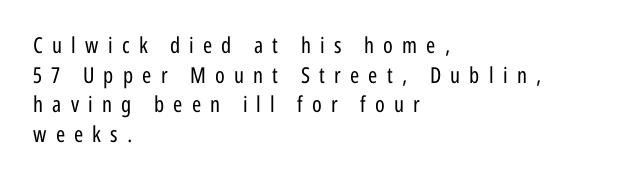
Q: Is the text bold? A: No.
Q: Is the text italic (slanted)? A: No, it is upright.
Q: Is the text underlined? A: No.
Q: How is the paragraph aligned? A: Left-aligned.
Q: Is the spacing between letters normal or unusually wide? A: Unusually wide.
Q: Is the spacing between lines tight, normal or loose? A: Normal.
